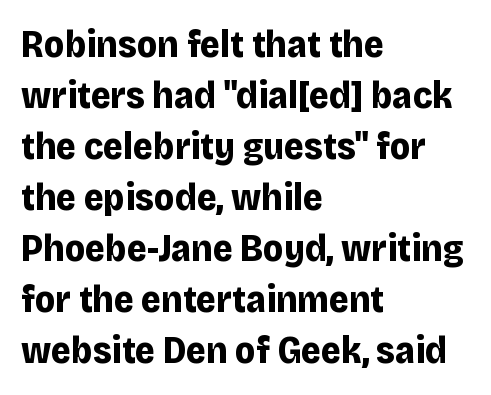
The image shows 38 px bold sans-serif type, upright; set left-aligned, normal line spacing (1.34x), normal letter spacing, not underlined; low stroke contrast and a large x-height.
